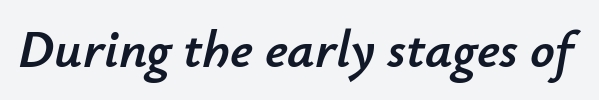
Q: Is the text italic (slanted)? A: Yes, it leans right by about 12 degrees.
Q: Is the text underlined? A: No.
Q: Is the spacing between letters normal or unusually wide? A: Normal.
Q: Width (condensed, normal, or wide)? A: Normal.
Q: Stroke contrast? A: Low.
Q: x-height? A: Small.
Q: Monospaced? A: No.
